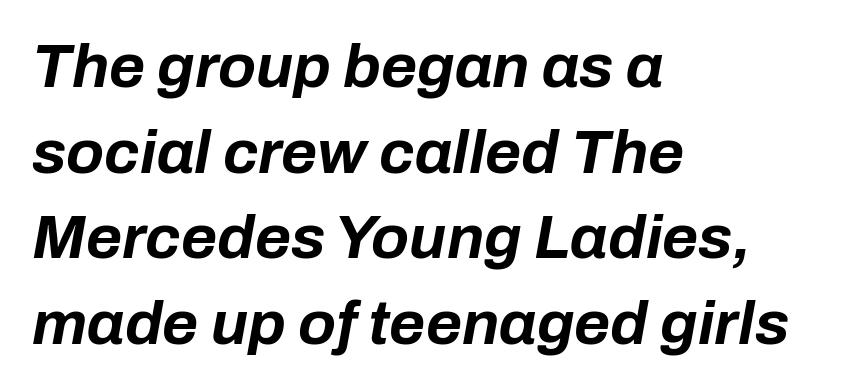
Q: Is the text bold? A: Yes.
Q: Is the text italic (slanted)? A: Yes, it leans right by about 10 degrees.
Q: Is the text underlined? A: No.
Q: How is the paragraph aligned? A: Left-aligned.
Q: Is the spacing between letters normal or unusually wide? A: Normal.
Q: Is the spacing between lines tight, normal or loose? A: Normal.
Q: Width (condensed, normal, or wide)? A: Normal.
Q: Stroke contrast? A: Low.
Q: x-height? A: Medium.
Q: Monospaced? A: No.
